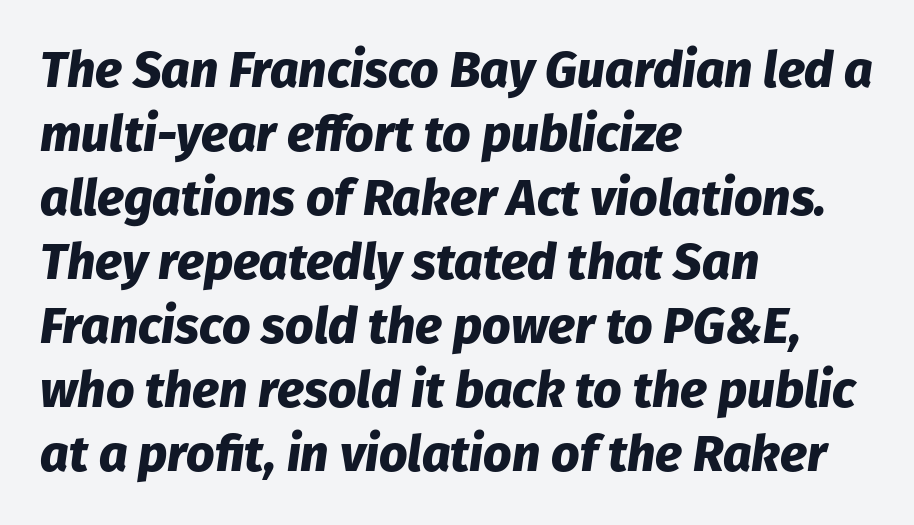
{"italic": "yes", "lean": "right", "slant_degrees": 8, "bold": "yes", "weight": "heavy", "width": "normal", "stroke_contrast": "low", "x_height": "medium", "monospaced": "no", "underline": "no", "align": "left", "line_spacing": "normal", "line_spacing_ratio": 1.28, "letter_spacing": "normal", "letter_spacing_em": 0.0, "glyph_px": 50}
